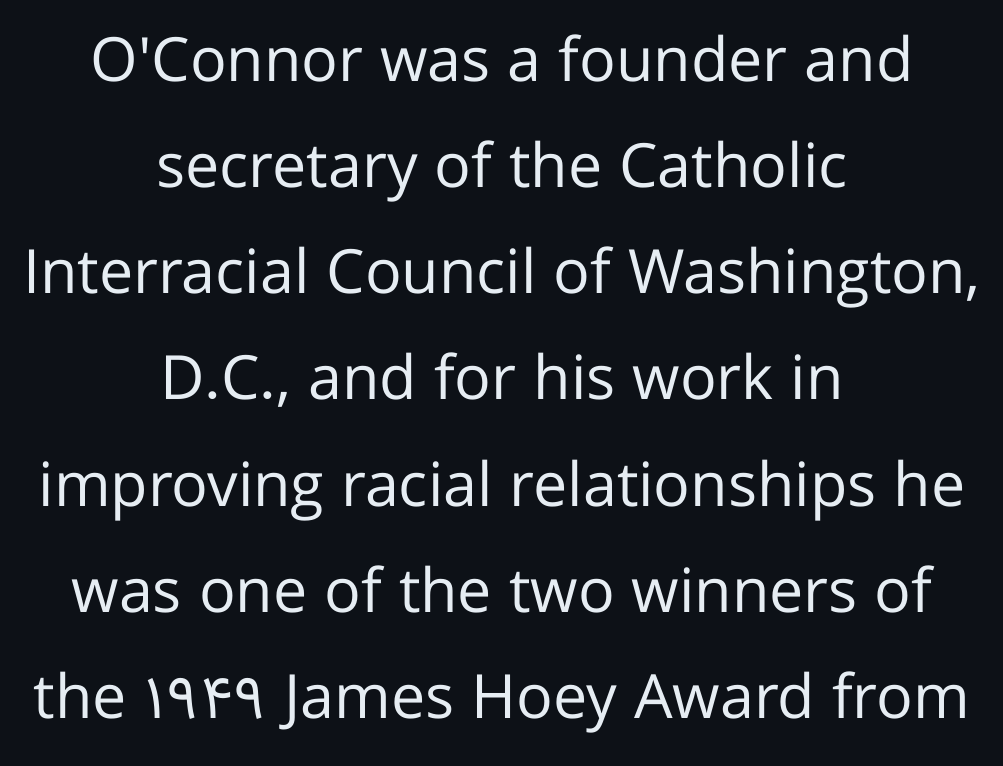
{"serif": "no", "italic": "no", "bold": "no", "weight": "regular", "width": "normal", "stroke_contrast": "low", "x_height": "medium", "monospaced": "no", "underline": "no", "align": "center", "line_spacing_ratio": 1.74, "letter_spacing": "normal", "letter_spacing_em": 0.0, "glyph_px": 61}
